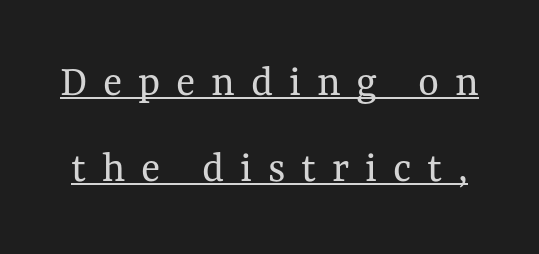
{"italic": "no", "bold": "no", "weight": "regular", "width": "normal", "stroke_contrast": "medium", "x_height": "medium", "monospaced": "no", "underline": "yes", "line_spacing": "loose", "line_spacing_ratio": 1.91, "letter_spacing": "wide", "letter_spacing_em": 0.35, "glyph_px": 45}
